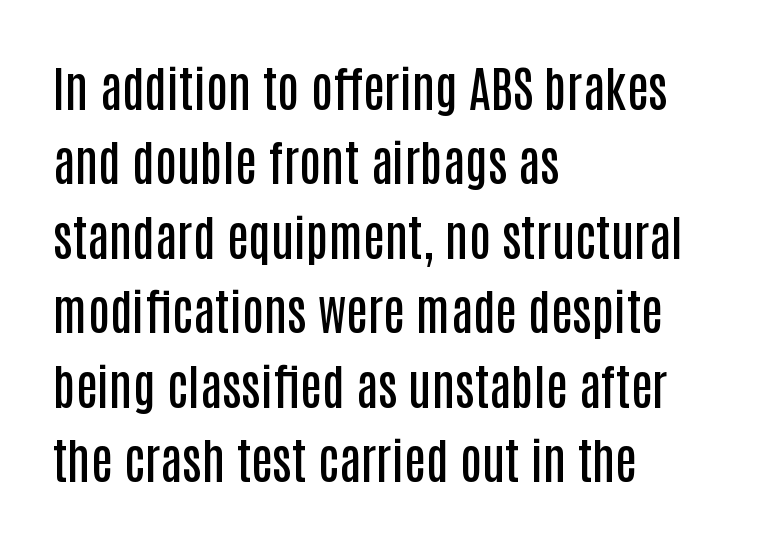
Interline gaps are of average width in this sample. Regarding serifs, this sample does without them. Words float on clear page, feet unadorned. A student would call this left alignment; a typographer would say flush left, rag right.
